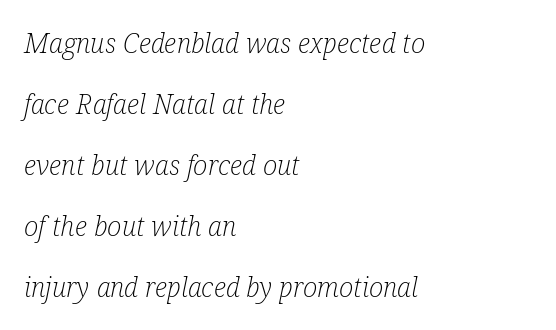
Q: Is the text bold? A: No.
Q: Is the text italic (slanted)? A: Yes, it leans right by about 12 degrees.
Q: Is the text underlined? A: No.
Q: How is the paragraph aligned? A: Left-aligned.
Q: Is the spacing between letters normal or unusually wide? A: Normal.
Q: Is the spacing between lines tight, normal or loose? A: Loose.
